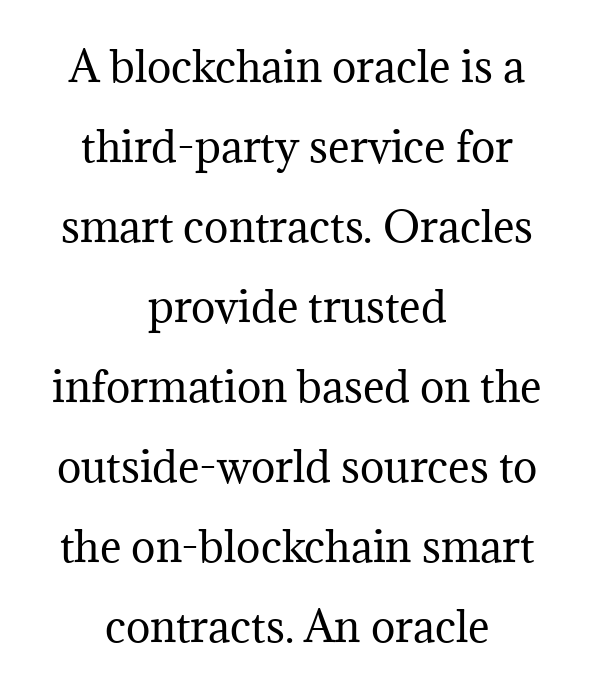
{"serif": "yes", "italic": "no", "bold": "no", "weight": "regular", "width": "normal", "stroke_contrast": "medium", "x_height": "medium", "monospaced": "no", "underline": "no", "align": "center", "line_spacing": "loose", "line_spacing_ratio": 1.95, "letter_spacing": "normal", "letter_spacing_em": 0.0, "glyph_px": 41}
